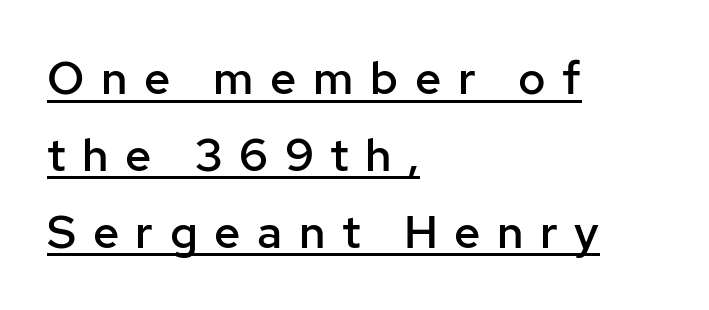
Is this a fixed-width face? No — the glyphs have proportional, varying widths. Typesetter's note: demi weight, one step under bold. You can see a thin bar hugging the bottom of the glyphs. Caption: expanded tracking, letters set apart. In CSS terms this would be text-align: left. Posture: straight, roman, zero tilt.
